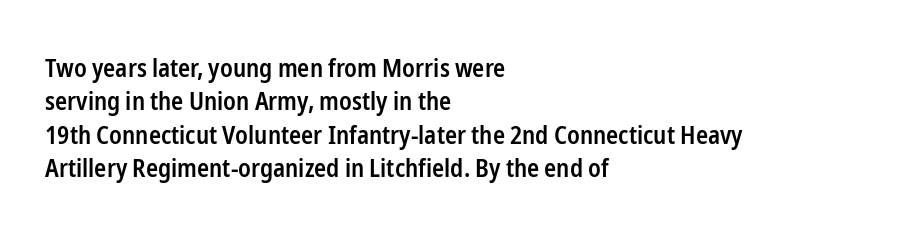
The glyphs have the mass of a demibold cut, below bold. The line-height multiplier appears to be the usual default. Any mark beneath the type? The region is blank. Layout note: lines flush left. Quick note: not italic, upright. The type is set solid horizontally, with unmodified tracking.
